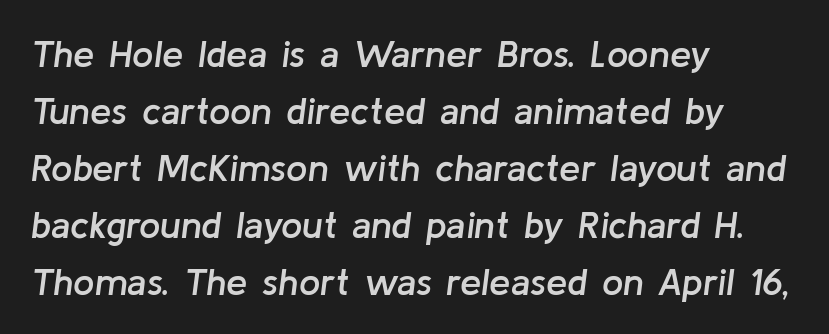
The image shows 38 px semibold type, italic (leaning right); set left-aligned, normal line spacing (1.5x), normal letter spacing, not underlined; low stroke contrast and a medium x-height.
